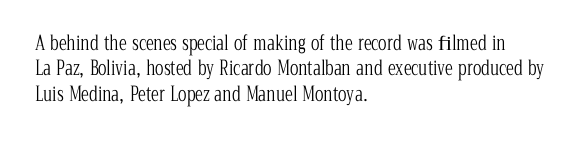
Q: Is the text bold? A: No.
Q: Is the text italic (slanted)? A: No, it is upright.
Q: Is the text underlined? A: No.
Q: How is the paragraph aligned? A: Left-aligned.
Q: Is the spacing between letters normal or unusually wide? A: Normal.
Q: Is the spacing between lines tight, normal or loose? A: Normal.
